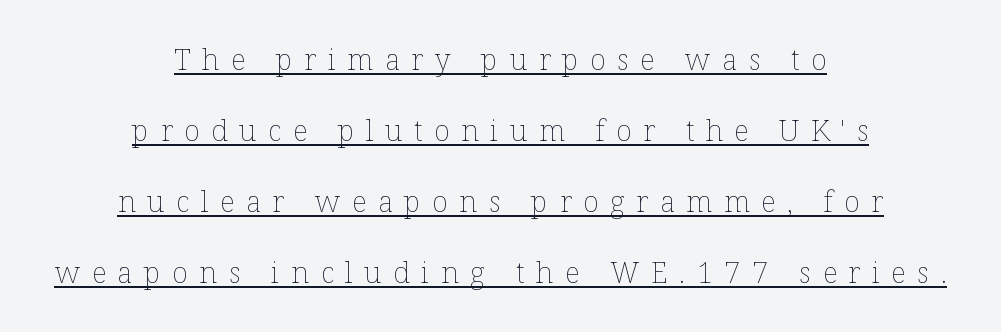
The image shows 29 px thin type, upright; set centered, loose line spacing (2.45x), unusually wide letter spacing (+0.4 em), underlined; low stroke contrast and a medium x-height.
